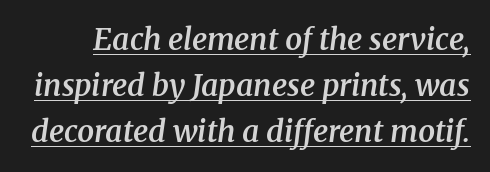
{"serif": "yes", "italic": "yes", "lean": "right", "slant_degrees": 8, "bold": "semi", "weight": "semibold", "width": "normal", "stroke_contrast": "medium", "x_height": "medium", "monospaced": "no", "underline": "yes", "line_spacing": "normal", "line_spacing_ratio": 1.54, "letter_spacing": "normal", "letter_spacing_em": 0.0, "glyph_px": 30}
